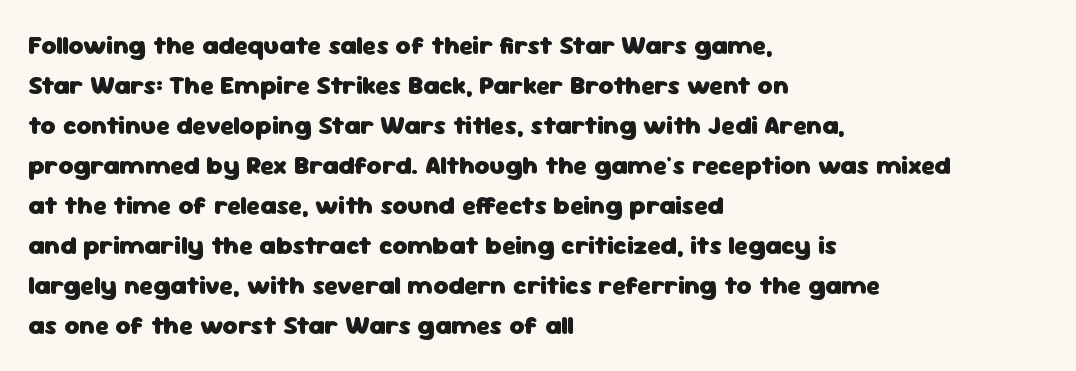
The letterforms sit shoulder to shoulder at normal distance. If you measured baseline to baseline, you'd find a middling distance. The specimen omits any rule beneath the text block's lines. These lines stack with their left ends in a neat column.
